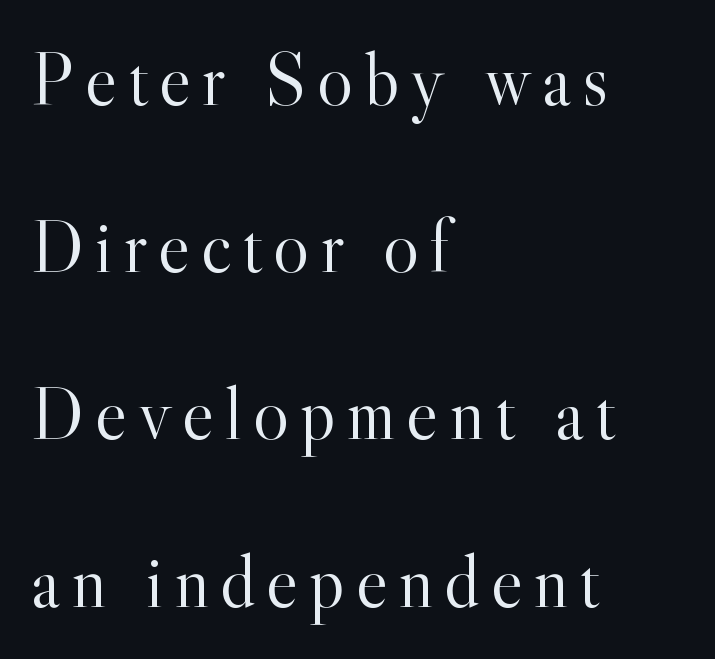
Q: Is the text bold? A: No.
Q: Is the text italic (slanted)? A: No, it is upright.
Q: Is the typeface a serif or a sans-serif typeface? A: Serif.
Q: Is the text underlined? A: No.
Q: How is the paragraph aligned? A: Left-aligned.
Q: Is the spacing between lines tight, normal or loose? A: Loose.
Q: Width (condensed, normal, or wide)? A: Normal.
Q: x-height? A: Small.
Q: Monospaced? A: No.
